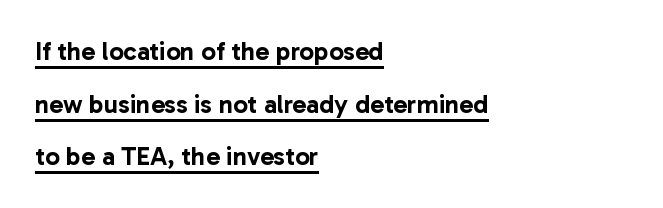
Q: Is the text italic (slanted)? A: No, it is upright.
Q: Is the text underlined? A: Yes.
Q: How is the paragraph aligned? A: Left-aligned.
Q: Is the spacing between letters normal or unusually wide? A: Normal.
Q: Is the spacing between lines tight, normal or loose? A: Loose.
